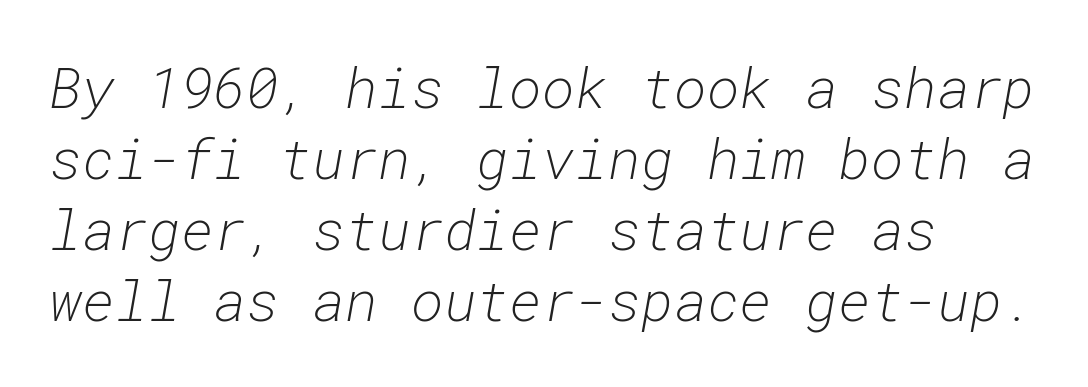
Each word holds together tightly as a unit, with standard inter-letter gaps. Glance below the letters and you will spot only blank space. Is there much room between lines? A standard amount, neither cramped nor airy. Here the designer chose a console-style face with uniform glyph widths. The letters look calm and open, with moderate or lighter stems. Layout note: lines flush left.
